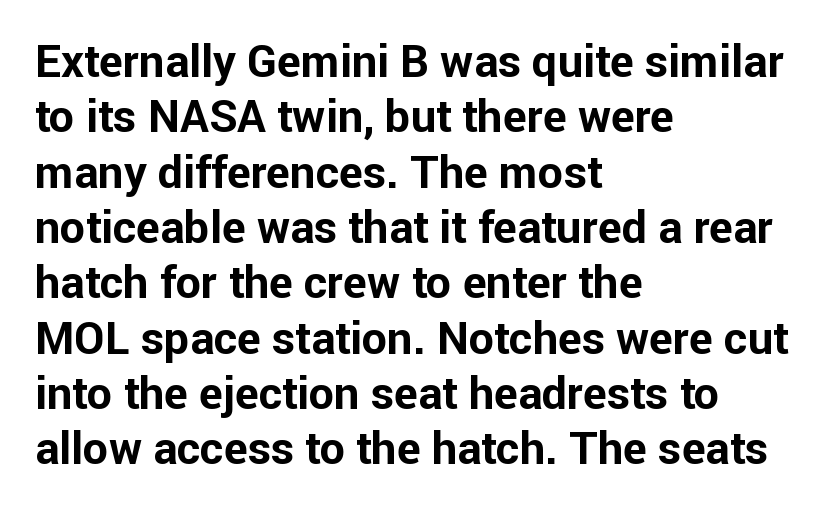
Q: Is the text bold? A: Yes.
Q: Is the text italic (slanted)? A: No, it is upright.
Q: Is the typeface a serif or a sans-serif typeface? A: Sans-serif.
Q: Is the text underlined? A: No.
Q: How is the paragraph aligned? A: Left-aligned.
Q: Is the spacing between letters normal or unusually wide? A: Normal.
Q: Width (condensed, normal, or wide)? A: Normal.
Q: Stroke contrast? A: Low.
Q: x-height? A: Medium.
Q: Monospaced? A: No.
